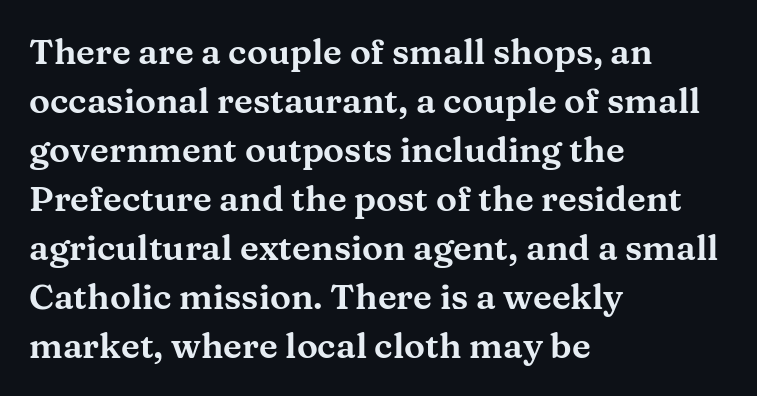
Is the block centered? No — it sits flush against the left margin. Here the glyphs are tracked normally, forming tight word shapes. A typesetter would mark this as roman, not italic. You could not count columns in this text — the font is proportionally spaced. The vertical gap from one line to the next is medium. The characters display serif detailing at their extremities.
